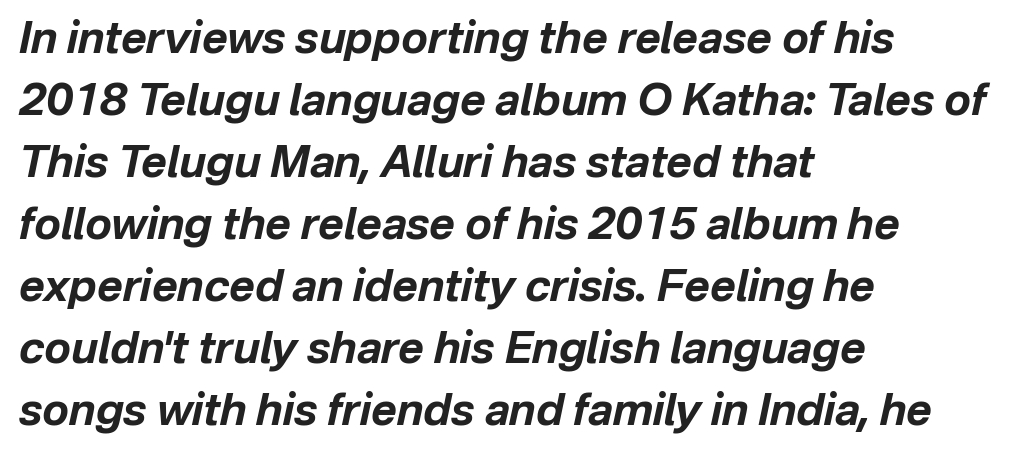
Horizontal bands of white between lines are of average thickness. The glyphs look as if they've been sheared to an angle. Decoration check: the copy has no underline. Caption: multi-line text, flush left, ragged right. You could not count columns in this text — the font is proportionally spaced.
